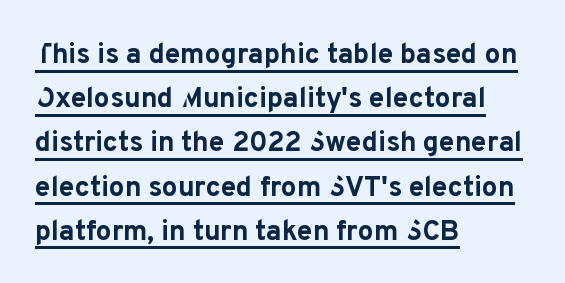
If you drew a ruler down the left edge, every line would touch it. Note the varied advance widths — an 'i' is clearly narrower than an 'm'. The lettering holds an erect, upright posture throughout. In terms of letterspacing, this is plain default setting. Heavy-handed strokes throughout: this text is bold. This sample carries an underscore along the baseline area.
